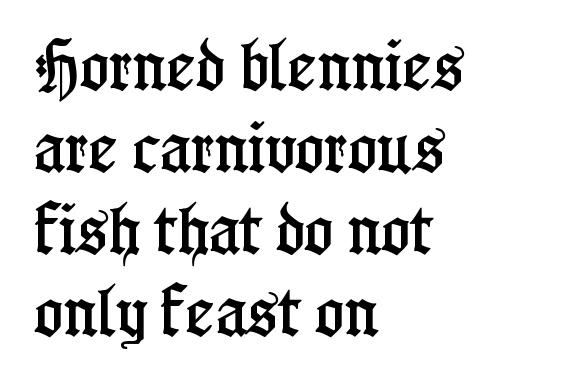
Q: Is the text italic (slanted)? A: No, it is upright.
Q: Is the typeface a serif or a sans-serif typeface? A: Serif.
Q: Is the text underlined? A: No.
Q: How is the paragraph aligned? A: Left-aligned.
Q: Is the spacing between letters normal or unusually wide? A: Normal.
Q: Is the spacing between lines tight, normal or loose? A: Normal.
Q: Width (condensed, normal, or wide)? A: Condensed.
Q: Stroke contrast? A: Low.
Q: x-height? A: Medium.
Q: Monospaced? A: No.
